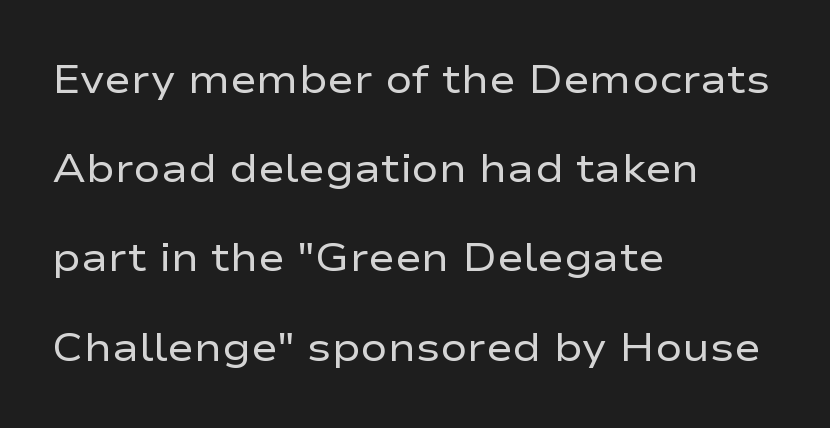
The image shows 40 px regular-weight, wide sans-serif type, upright; set left-aligned, loose line spacing (2.23x), normal letter spacing, not underlined; low stroke contrast and a medium x-height.
